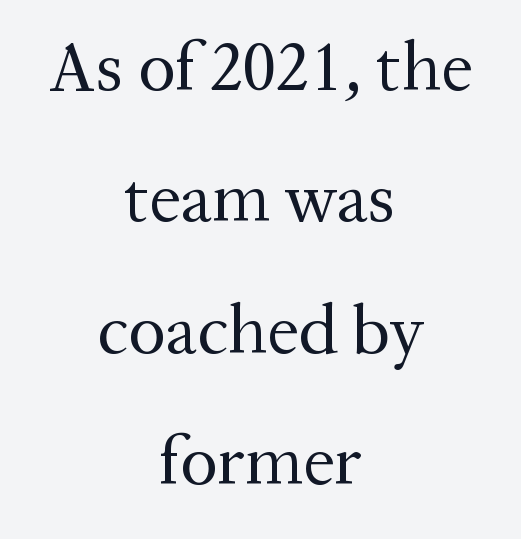
Note the varied advance widths — an 'i' is clearly narrower than an 'm'. No word sits above an underline. The paragraph has two soft edges and a firm central axis. The characters display serif detailing at their extremities.
